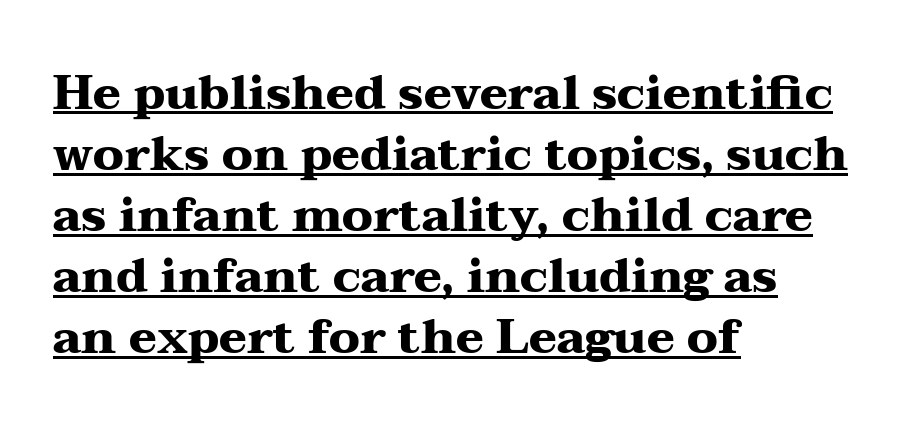
Each letter keeps its own natural width here, so spacing adapts to shape. Small tapered or slab feet sit at the stroke ends, so this counts as serif. The vertical gap from one line to the next is medium. The lines are quadded left. Italic: no, the glyphs are upright roman.
